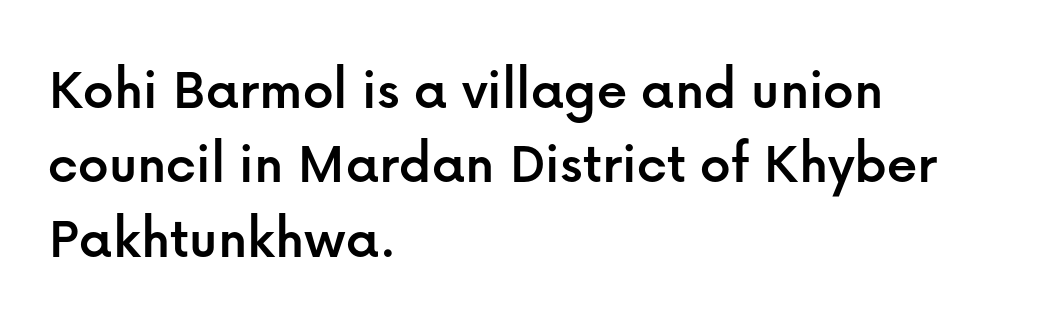
Q: Is the text italic (slanted)? A: No, it is upright.
Q: Is the typeface a serif or a sans-serif typeface? A: Sans-serif.
Q: Is the text underlined? A: No.
Q: How is the paragraph aligned? A: Left-aligned.
Q: Is the spacing between letters normal or unusually wide? A: Normal.
Q: Width (condensed, normal, or wide)? A: Normal.
Q: Stroke contrast? A: Low.
Q: x-height? A: Medium.
Q: Monospaced? A: No.
